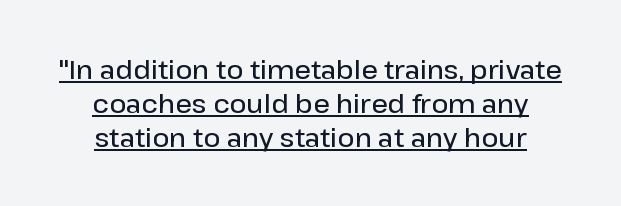
Look at the tracking — it's just the regular setting, nothing added. Somebody hit Ctrl+U on this one — the words are underlined. Honestly, the row spacing looks completely unremarkable. Characters remain perfectly vertical along every line. A fair bit of extra ink — the face is semibold, not bold.
